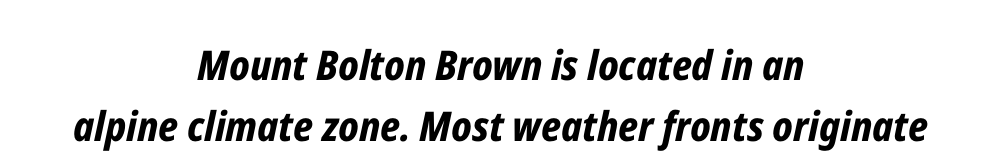
{"italic": "yes", "lean": "right", "slant_degrees": 12, "bold": "yes", "weight": "bold", "width": "condensed", "stroke_contrast": "low", "x_height": "medium", "monospaced": "no", "underline": "no", "align": "center", "line_spacing": "normal", "line_spacing_ratio": 1.48, "letter_spacing": "normal", "letter_spacing_em": 0.0, "glyph_px": 41}
